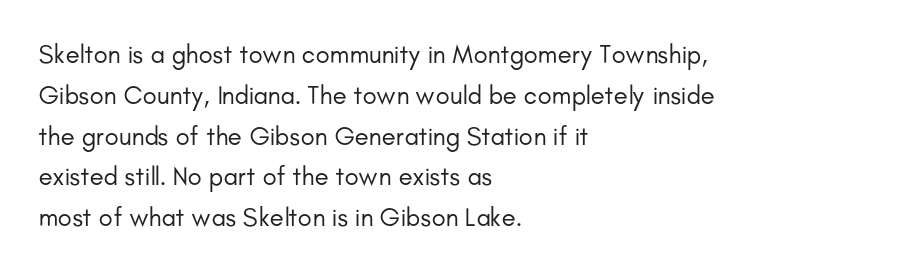
Q: Is the text bold? A: No.
Q: Is the text italic (slanted)? A: No, it is upright.
Q: Is the text underlined? A: No.
Q: How is the paragraph aligned? A: Left-aligned.
Q: Is the spacing between letters normal or unusually wide? A: Normal.
Q: Is the spacing between lines tight, normal or loose? A: Normal.
